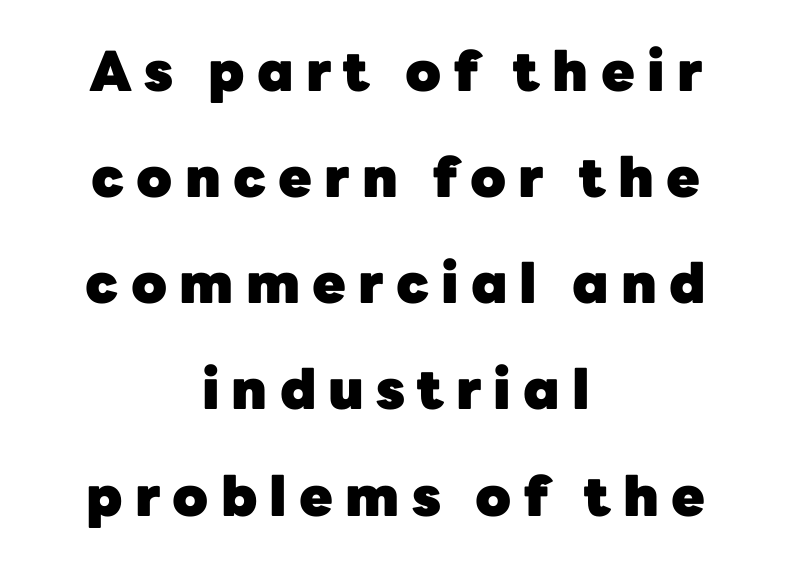
Is the type bold? Yes — the strokes are clearly thick and heavy. Layout note: lines centered. The space between consecutive lines is lavish. A typesetter would call this proportional, since set widths differ per character. Honestly, the letter spacing is so wide it's the main thing you notice.
